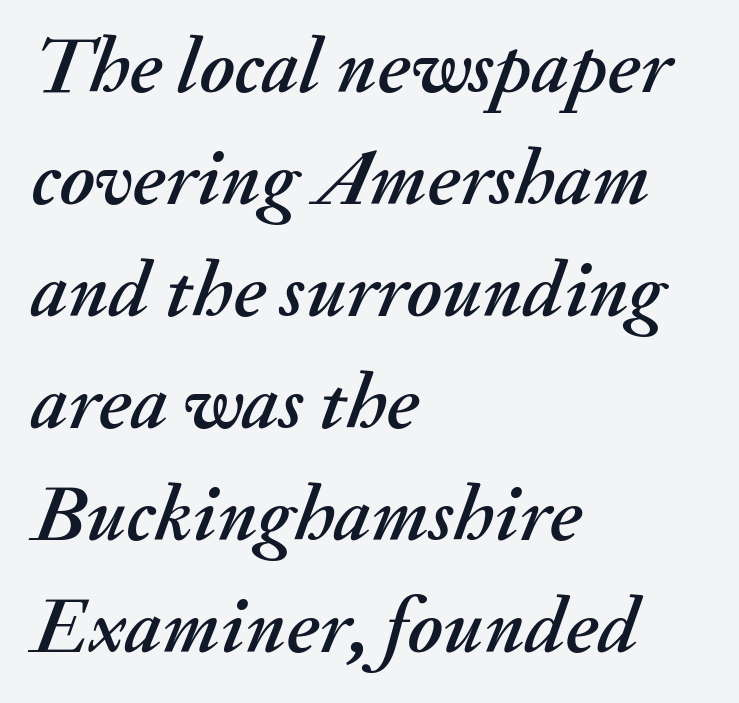
The block of text has a typical density, with ordinary space between rows. The passage shown has conventional tracking throughout. These lines stack with their left ends in a neat column. The zone under the glyphs is completely vacant.
